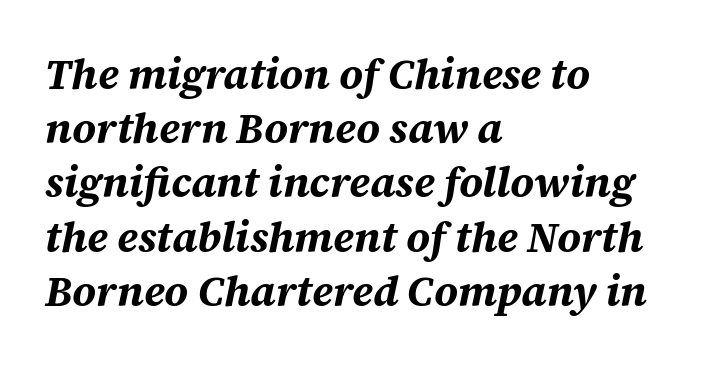
A normal amount of white space separates one row of letters from the next. Short note: letters normally spaced. If you drew a line through each stem, it would be angled. The rendering uses a bold face; every stroke is thick and dark. The letters advance in unequal steps, a hallmark of proportional type.
